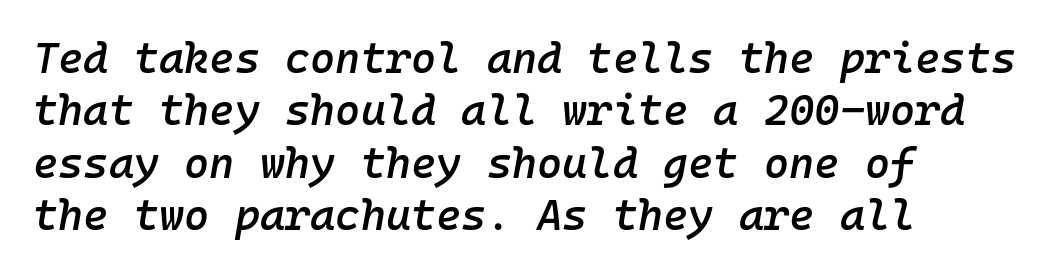
Q: Is the text bold? A: Semi-bold.
Q: Is the text italic (slanted)? A: Yes, it leans right by about 10 degrees.
Q: Is the text underlined? A: No.
Q: How is the paragraph aligned? A: Left-aligned.
Q: Is the spacing between letters normal or unusually wide? A: Normal.
Q: Width (condensed, normal, or wide)? A: Normal.
Q: Stroke contrast? A: Low.
Q: x-height? A: Medium.
Q: Monospaced? A: Yes.
